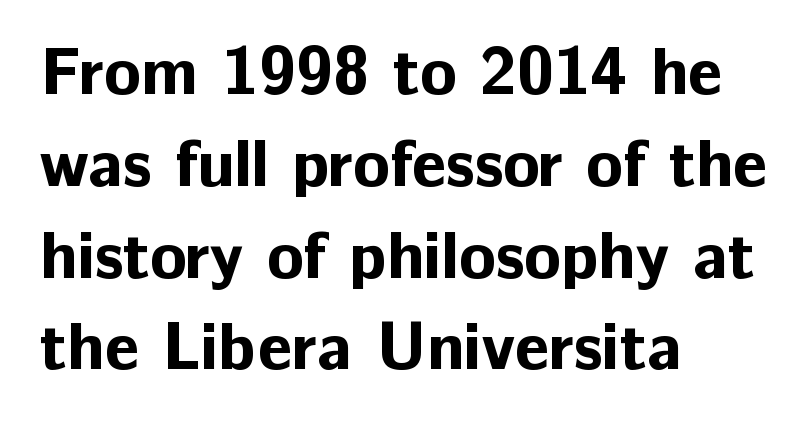
The image shows 67 px bold sans-serif type, upright; set left-aligned, normal line spacing (1.37x), normal letter spacing, not underlined; low stroke contrast and a medium x-height.
